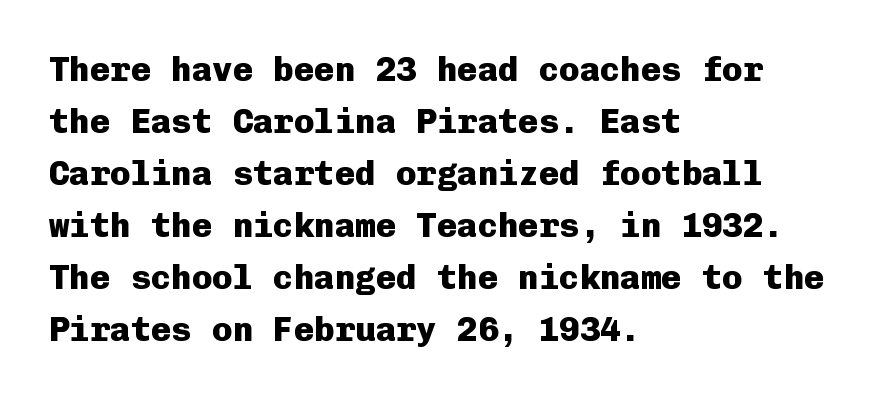
Q: Is the text bold? A: Yes.
Q: Is the text italic (slanted)? A: No, it is upright.
Q: Is the typeface a serif or a sans-serif typeface? A: Sans-serif.
Q: Is the text underlined? A: No.
Q: How is the paragraph aligned? A: Left-aligned.
Q: Is the spacing between letters normal or unusually wide? A: Normal.
Q: Is the spacing between lines tight, normal or loose? A: Normal.
Q: Width (condensed, normal, or wide)? A: Normal.
Q: Stroke contrast? A: Low.
Q: x-height? A: Medium.
Q: Monospaced? A: Yes.
